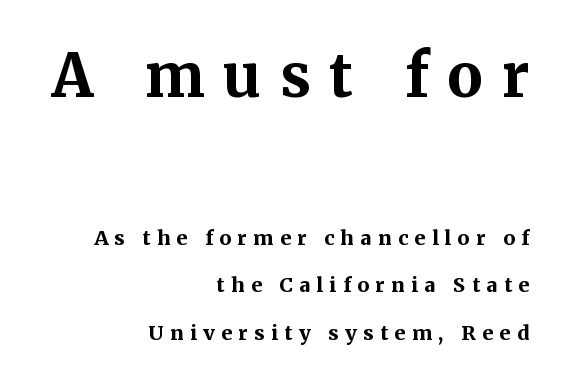
Only glyphs here, with clear space below each row. Each line ends at the same right margin while the left side varies. This sample has the flowing, uneven cadence of proportional lettering. Here the glyphs are tracked loosely, breaking word shapes into spaced letters.
